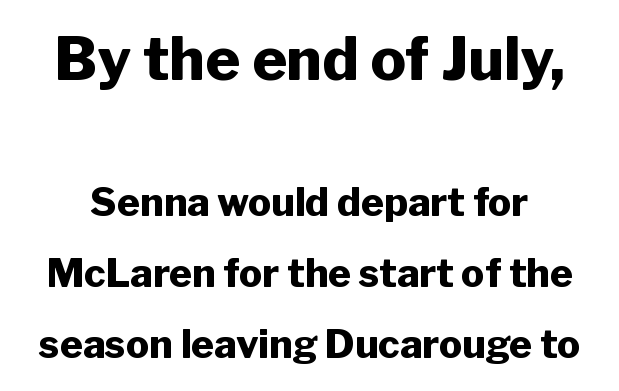
The image shows 59 px heavy sans-serif type, upright; set line spacing 1.82x, normal letter spacing, not underlined; the first (top) block is 1.51x larger; low stroke contrast and a medium x-height.
